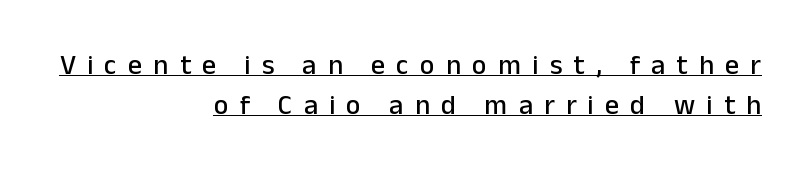
The words here are underlined. The designer went with a sans here, leaving each stem footless. Look at the tracking — it's clearly loosened, letters drifting apart. A typesetter would call this proportional, since set widths differ per character. Normally led — the rows are evenly, conventionally spaced. The rendering anchors every line to the right-hand side.
